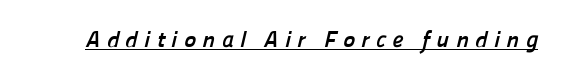
The image shows 23 px bold type; set unusually wide letter spacing (+0.28 em), underlined.
